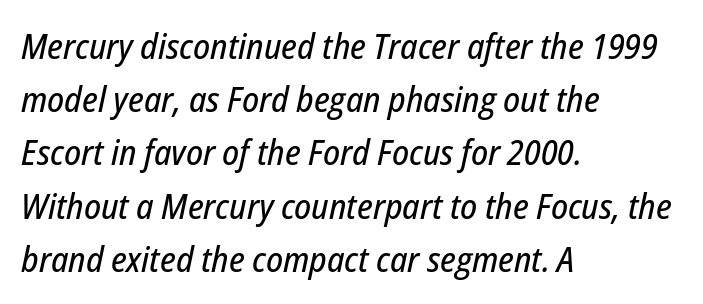
{"italic": "yes", "lean": "right", "slant_degrees": 12, "width": "condensed", "stroke_contrast": "low", "x_height": "medium", "monospaced": "no", "underline": "no", "align": "left", "line_spacing": "normal", "line_spacing_ratio": 1.52, "letter_spacing": "normal", "letter_spacing_em": 0.0, "glyph_px": 35}
